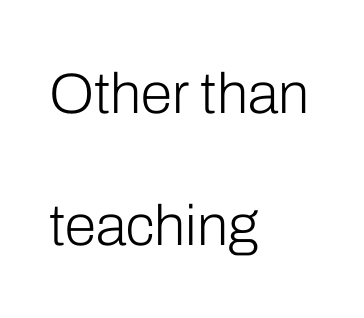
The image shows 57 px light sans-serif type, upright; set left-aligned, loose line spacing (2.31x), normal letter spacing, not underlined; low stroke contrast and a medium x-height.
